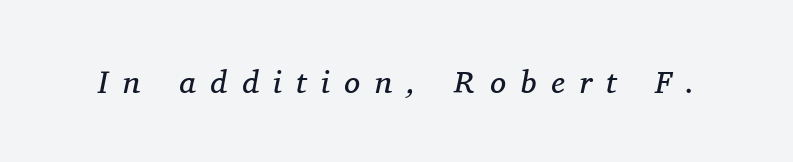
{"serif": "yes", "italic": "yes", "lean": "right", "slant_degrees": 11, "bold": "no", "weight": "regular", "width": "normal", "stroke_contrast": "medium", "x_height": "medium", "monospaced": "no", "underline": "no", "letter_spacing": "wide", "letter_spacing_em": 0.46, "glyph_px": 32}
